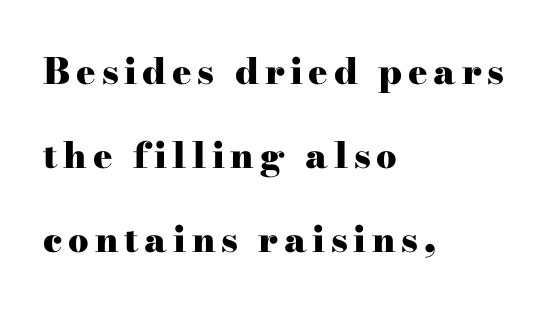
The image shows 36 px heavy, wide serif type, upright; set left-aligned, loose line spacing (2.34x), not underlined; high stroke contrast and a small x-height.
